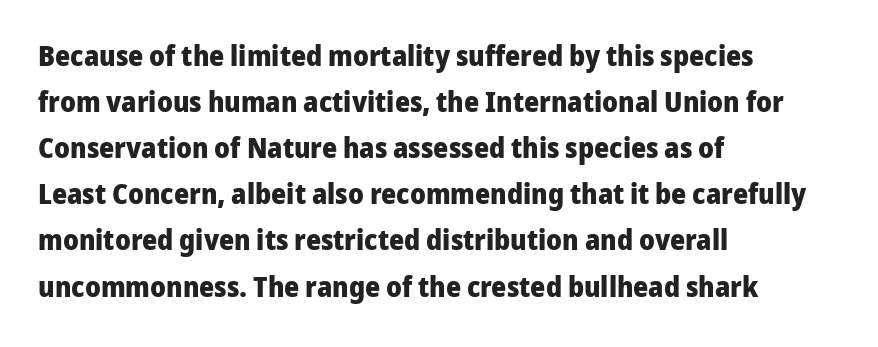
The words here are not underlined. Compared with typical paragraphs, the rows here are spaced about the same. The letters carry no serifs — their stems end cleanly without finishing strokes. Every character sits straight up, as roman type does. These lines are set flush left with a ragged right edge. Letter spacing: default.
